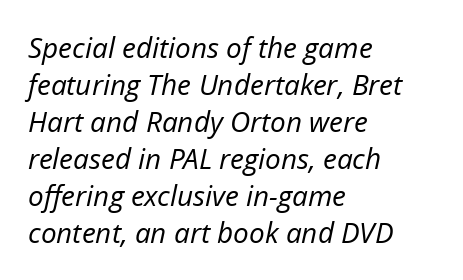
The image shows 28 px regular-weight type, italic (leaning right); set left-aligned, normal line spacing (1.32x), normal letter spacing, not underlined; low stroke contrast and a medium x-height.
